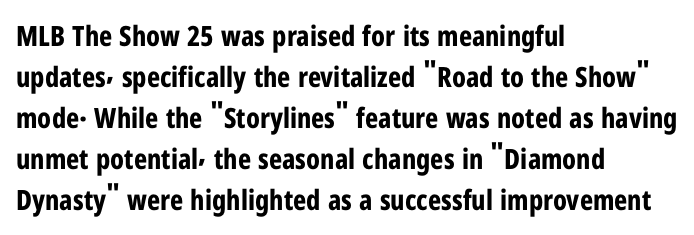
{"serif": "no", "italic": "no", "bold": "yes", "weight": "bold", "width": "condensed", "stroke_contrast": "low", "x_height": "medium", "monospaced": "no", "underline": "no", "align": "left", "line_spacing": "normal", "line_spacing_ratio": 1.46, "letter_spacing": "normal", "letter_spacing_em": 0.0, "glyph_px": 28}
